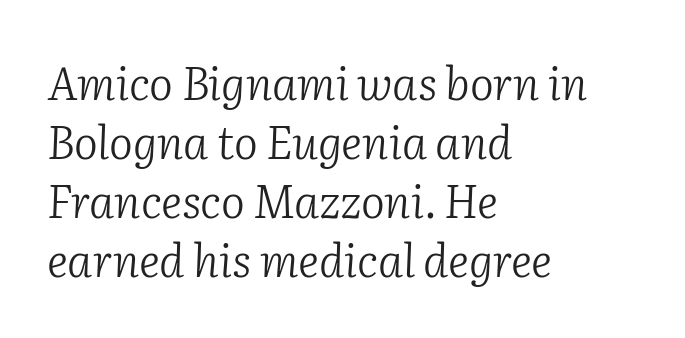
Q: Is the text bold? A: No.
Q: Is the text italic (slanted)? A: Yes, it leans right by about 2 degrees.
Q: Is the typeface a serif or a sans-serif typeface? A: Serif.
Q: Is the text underlined? A: No.
Q: How is the paragraph aligned? A: Left-aligned.
Q: Is the spacing between letters normal or unusually wide? A: Normal.
Q: Is the spacing between lines tight, normal or loose? A: Normal.
Q: Width (condensed, normal, or wide)? A: Normal.
Q: Stroke contrast? A: Low.
Q: x-height? A: Medium.
Q: Monospaced? A: No.
